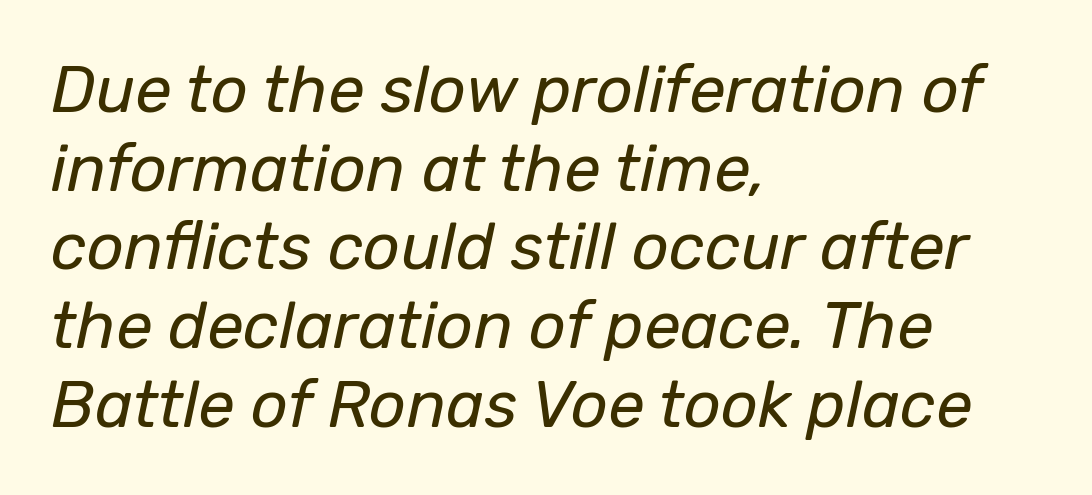
The image shows 65 px regular-weight type, italic (leaning right); set left-aligned, line spacing 1.21x, normal letter spacing, not underlined; low stroke contrast and a medium x-height.
